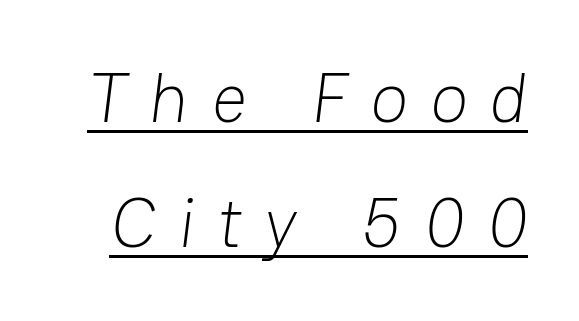
The image shows 70 px light sans-serif type; set line spacing 1.79x, unusually wide letter spacing (+0.32 em), underlined; low stroke contrast and a medium x-height.
